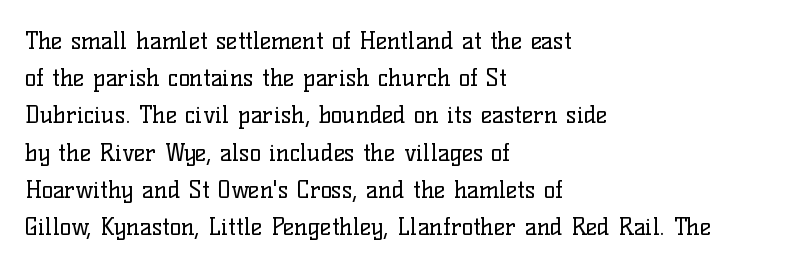
The image shows 24 px text type, upright; set left-aligned, normal line spacing (1.55x), normal letter spacing, not underlined.
